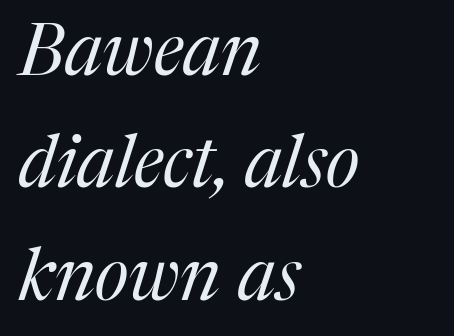
The image shows 72 px regular-weight serif type, italic (leaning right); set left-aligned, normal line spacing (1.56x), normal letter spacing, not underlined; medium stroke contrast and a medium x-height.
